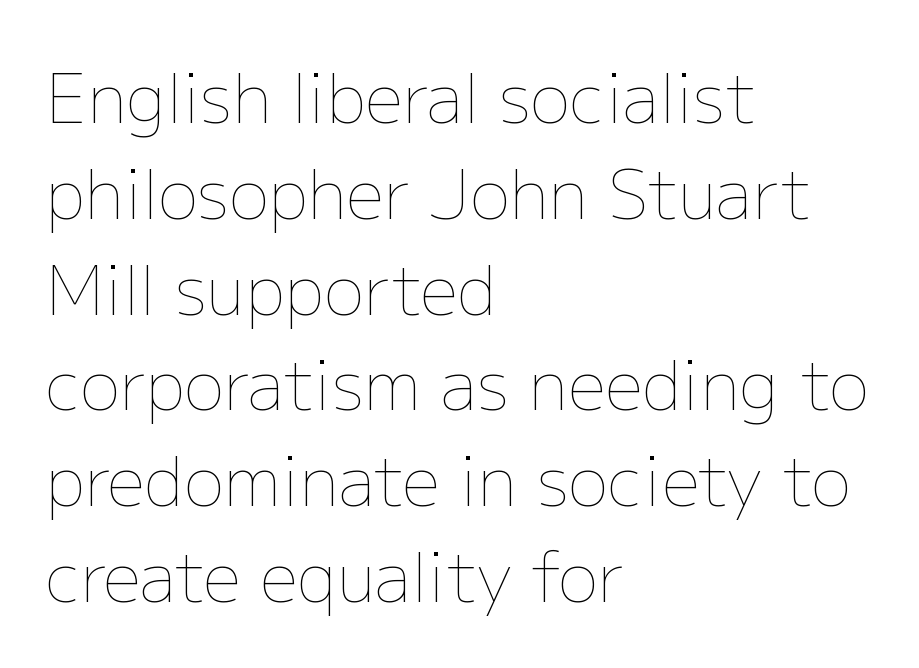
{"italic": "no", "bold": "no", "weight": "thin", "width": "normal", "stroke_contrast": "low", "x_height": "medium", "monospaced": "no", "underline": "no", "align": "left", "line_spacing": "normal", "line_spacing_ratio": 1.43, "letter_spacing": "normal", "letter_spacing_em": 0.0, "glyph_px": 67}
